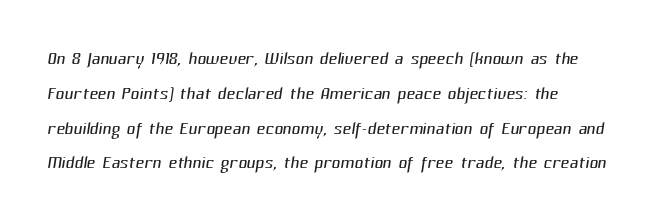
Letters have the restrained weight of plain body copy at most. Regular leading. Any mark beneath the type? The region is blank. This sample uses plain, unmodified letter spacing.
